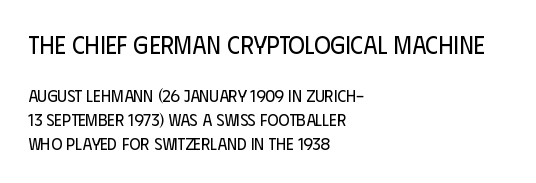
Q: Is the text bold? A: No.
Q: Is the text italic (slanted)? A: No, it is upright.
Q: Is the text underlined? A: No.
Q: How is the paragraph aligned? A: Left-aligned.
Q: Is the spacing between letters normal or unusually wide? A: Normal.
Q: Is the spacing between lines tight, normal or loose? A: Normal.
Q: Which block of text is set in a larger size, the first (top) or the second (bottom)? A: The first (top) one.
